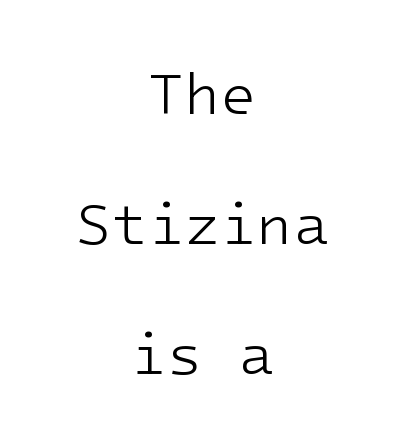
The leading is generous, giving the passage an open texture. Tracking value appears to be zero — textbook default spacing. Designer's note — italics off, roman on. Serif or sans? Sans — the stroke terminals are bare.
